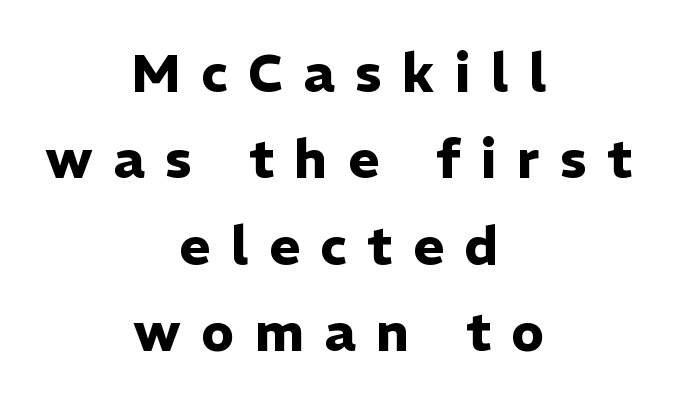
The image shows 53 px heavy sans-serif type, upright; set centered, normal line spacing (1.63x), unusually wide letter spacing (+0.39 em), not underlined; low stroke contrast and a medium x-height.
